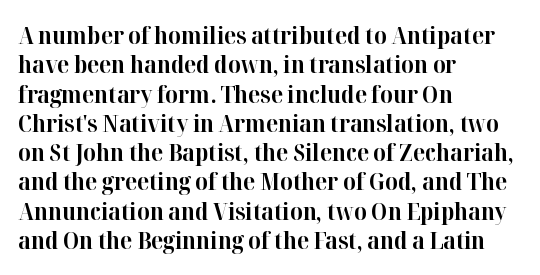
{"italic": "no", "bold": "yes", "underline": "no", "align": "left", "line_spacing_ratio": 1.22, "letter_spacing": "normal", "letter_spacing_em": 0.0, "glyph_px": 24}
